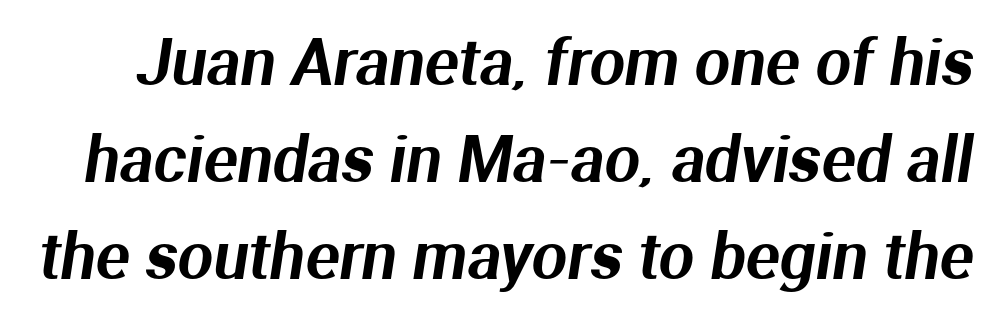
Between one letter and the next there's only the usual sliver of space. A typesetter would label this face a sans. Here the designer chose a conventional face with non-uniform glyph widths. Lines of text with bare space underneath. Normally led — the rows are evenly, conventionally spaced.
